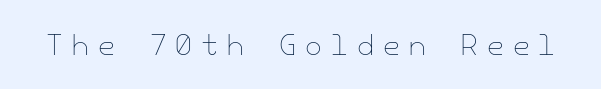
{"italic": "no", "bold": "no", "underline": "no", "letter_spacing": "wide", "letter_spacing_em": 0.34, "glyph_px": 27}
